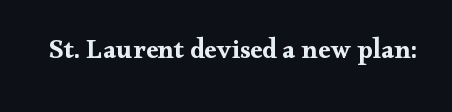
Q: Is the text bold? A: Yes.
Q: Is the text italic (slanted)? A: No, it is upright.
Q: Is the text underlined? A: No.
Q: Is the spacing between letters normal or unusually wide? A: Normal.
